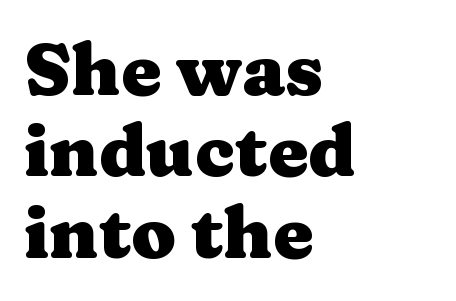
On the weight axis this lands at bold, roughly 700. Leading: reduced. Each letter keeps its own natural width here, so spacing adapts to shape. Bare-footed words on every line.
